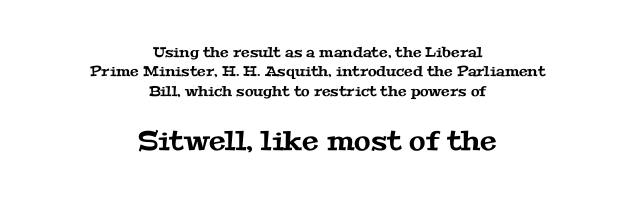
{"underline": "no", "align": "center", "line_spacing": "normal", "line_spacing_ratio": 1.39, "letter_spacing": "normal", "letter_spacing_em": 0.0, "larger_block": "second", "size_ratio": 1.93, "glyph_px": 27}
